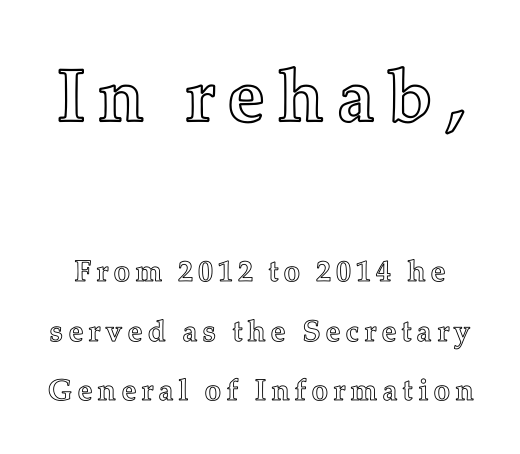
{"italic": "no", "width": "normal", "x_height": "medium", "monospaced": "no", "underline": "no", "line_spacing": "loose", "line_spacing_ratio": 1.98, "larger_block": "first", "size_ratio": 2.5, "glyph_px": 75}
